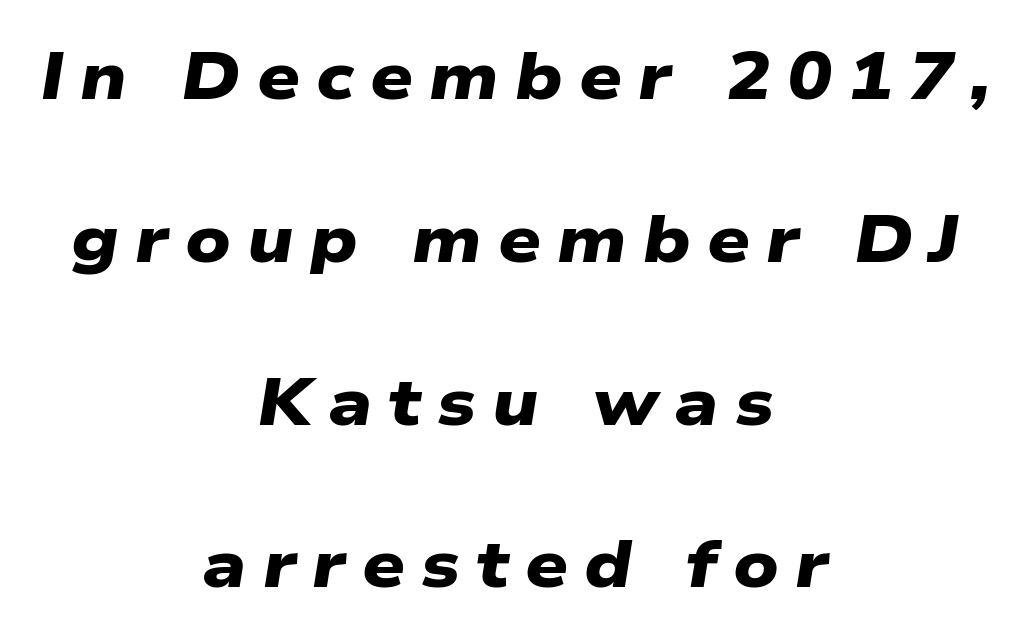
{"serif": "no", "bold": "yes", "weight": "heavy", "width": "wide", "stroke_contrast": "low", "x_height": "medium", "monospaced": "no", "underline": "no", "align": "center", "line_spacing": "loose", "line_spacing_ratio": 2.43, "letter_spacing": "wide", "letter_spacing_em": 0.24, "glyph_px": 67}
